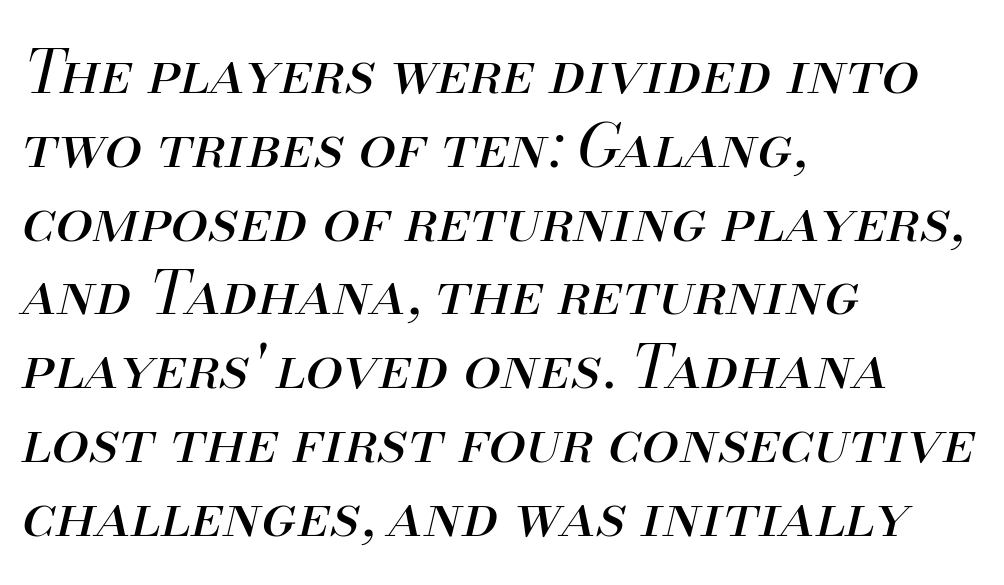
The image shows 60 px regular-weight type, italic (leaning right); set left-aligned, line spacing 1.23x, normal letter spacing, not underlined; medium stroke contrast and a small x-height.
